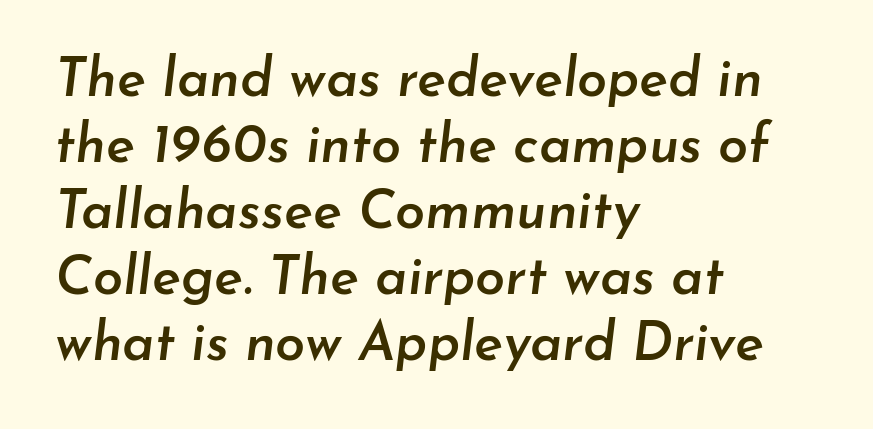
Q: Is the text bold? A: Semi-bold.
Q: Is the text italic (slanted)? A: Yes, it leans right by about 7 degrees.
Q: Is the text underlined? A: No.
Q: How is the paragraph aligned? A: Left-aligned.
Q: Is the spacing between letters normal or unusually wide? A: Normal.
Q: Width (condensed, normal, or wide)? A: Normal.
Q: Stroke contrast? A: Low.
Q: x-height? A: Small.
Q: Monospaced? A: No.
